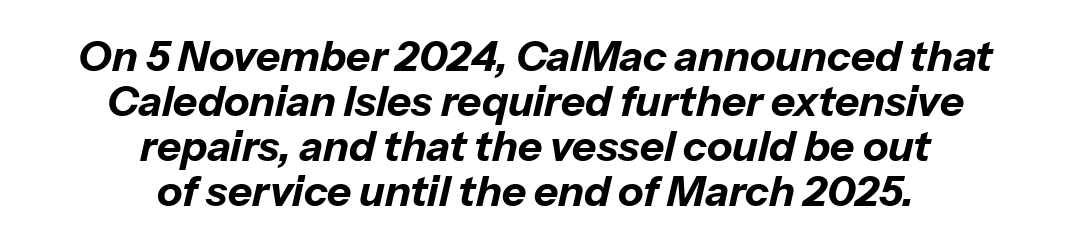
Q: Is the text bold? A: Yes.
Q: Is the text italic (slanted)? A: Yes, it leans right by about 13 degrees.
Q: Is the text underlined? A: No.
Q: How is the paragraph aligned? A: Centered.
Q: Is the spacing between letters normal or unusually wide? A: Normal.
Q: Is the spacing between lines tight, normal or loose? A: Tight.
Q: Width (condensed, normal, or wide)? A: Normal.
Q: Stroke contrast? A: Low.
Q: x-height? A: Medium.
Q: Monospaced? A: No.
